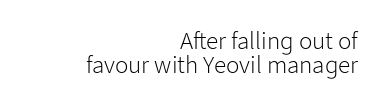
A clean baseline with only descenders dipping below it. Does the leading feel generous? Not at all — it's pinched. The weight would be labelled regular, book, light, or lighter still. Visually the block forms a straight wall on the right and a jagged coastline on the left. The passage shown has conventional tracking throughout. Unlike italic type, these characters show no tilt at all.
